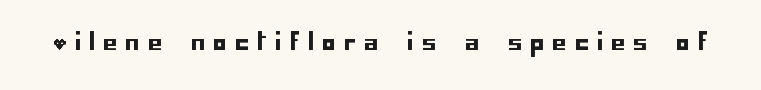
Q: Is the text italic (slanted)? A: No, it is upright.
Q: Is the text underlined? A: No.
Q: Is the spacing between letters normal or unusually wide? A: Unusually wide.
